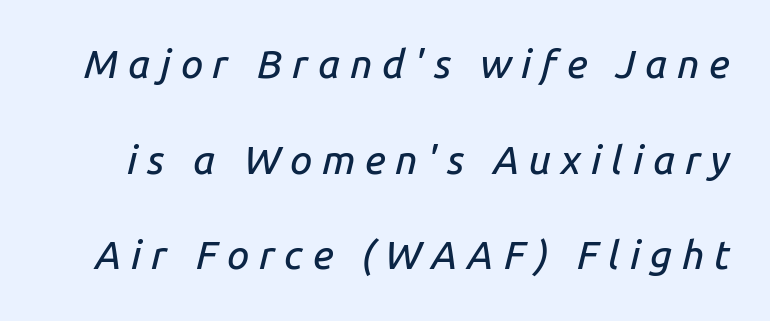
The image shows 40 px text type, italic (leaning right); set loose line spacing (2.39x), unusually wide letter spacing (+0.24 em), not underlined; low stroke contrast and a medium x-height.
